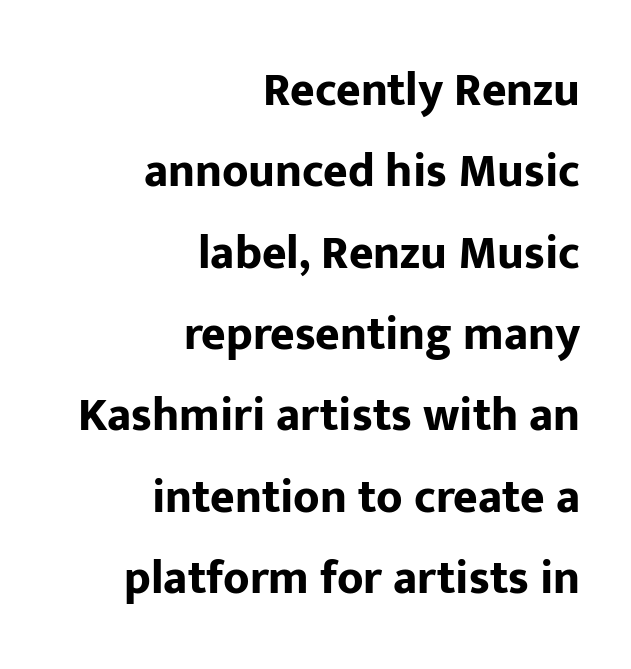
No italicization has been applied; the sample stays upright. Bare-footed words on every line. The glyphs in this specimen are sans serif. This sample is right-justified, so line beginnings fall wherever the words allow. Here the designer chose a conventional face with non-uniform glyph widths.
